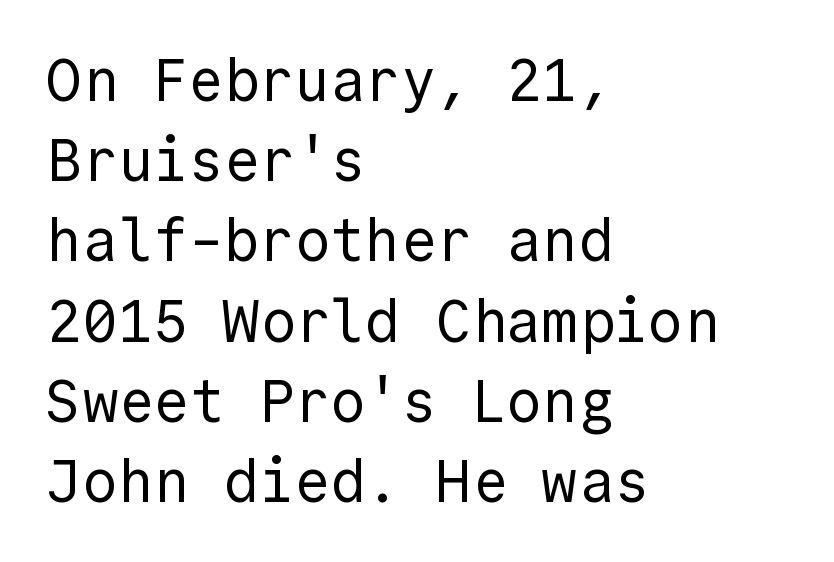
Q: Is the text bold? A: No.
Q: Is the text italic (slanted)? A: No, it is upright.
Q: Is the typeface a serif or a sans-serif typeface? A: Sans-serif.
Q: Is the text underlined? A: No.
Q: How is the paragraph aligned? A: Left-aligned.
Q: Is the spacing between letters normal or unusually wide? A: Normal.
Q: Is the spacing between lines tight, normal or loose? A: Normal.
Q: Width (condensed, normal, or wide)? A: Normal.
Q: x-height? A: Medium.
Q: Monospaced? A: Yes.
